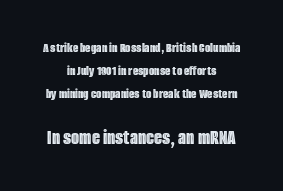
Compared with a flush-left layout, this one balances lines on the center instead. The gap between lines stays unmarked. This is the regular roman posture of the typeface. Reading down the column, the eye jumps a familiar distance to each next line. There is no visible air inserted between adjacent glyphs. Look at the glyph heights: the lower group is clearly the bigger setting.
